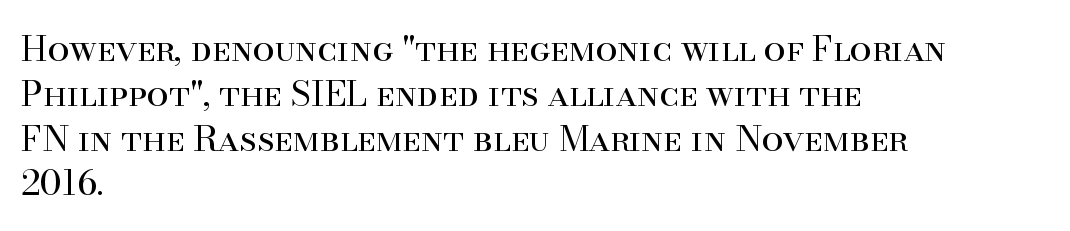
Each row of text sits above clean, open space. I'd call this a serif setting — the letters wear small feet. Tracking here is standard; glyphs follow each other at the usual distance. A typesetter would call this proportional, since set widths differ per character. Compared with typical paragraphs, the rows here are spaced about the same. Visually the block forms a straight wall on the left and a jagged coastline on the right.
